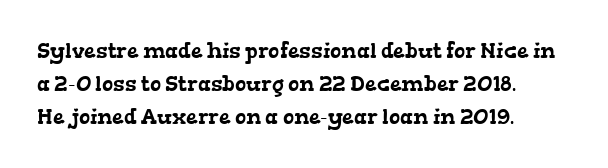
The image shows 21 px text type; set left-aligned, normal line spacing (1.58x), normal letter spacing, not underlined.
